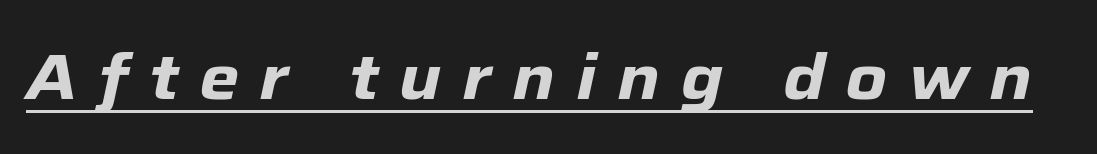
The image shows 64 px heavy type, italic (leaning right); set unusually wide letter spacing (+0.32 em), underlined; low stroke contrast and a medium x-height.
